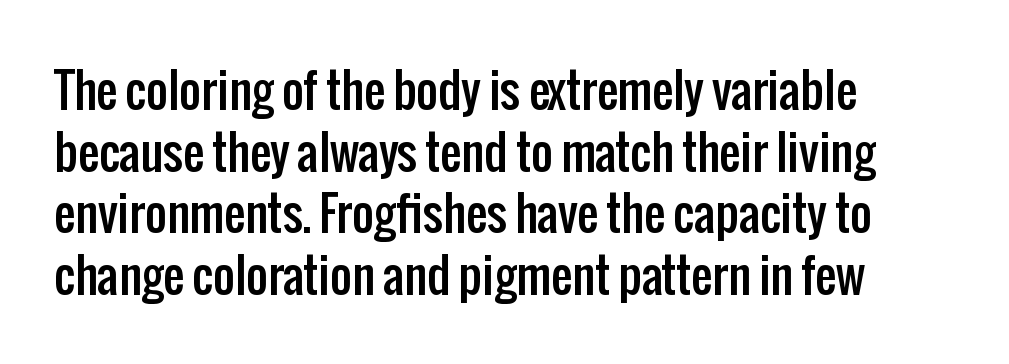
{"serif": "no", "italic": "no", "width": "condensed", "stroke_contrast": "low", "x_height": "medium", "monospaced": "no", "underline": "no", "align": "left", "line_spacing": "normal", "line_spacing_ratio": 1.31, "letter_spacing": "normal", "letter_spacing_em": 0.0, "glyph_px": 47}
